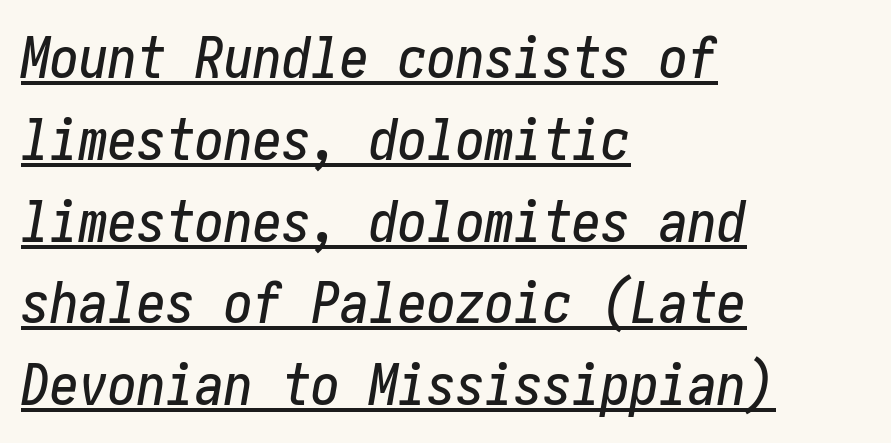
The image shows 58 px condensed type, italic (leaning right); set left-aligned, normal line spacing (1.41x), normal letter spacing, underlined; low stroke contrast and a medium x-height.
